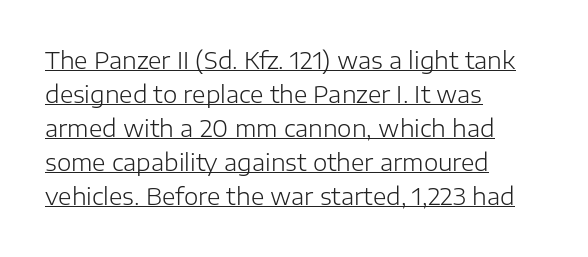
The leading is moderate, giving the passage an even texture. The strokes carry an ordinary text weight at most. Here the glyphs are tracked normally, forming tight word shapes. The sample's only ornament is a line tracing under the words.
